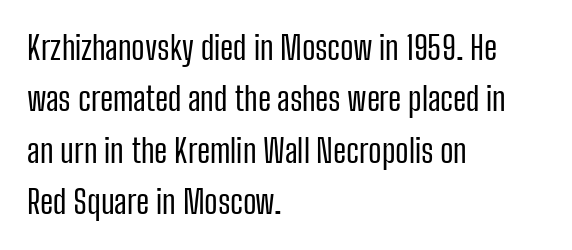
The image shows 33 px regular-weight, condensed sans-serif type, upright; set left-aligned, normal line spacing (1.56x), normal letter spacing, not underlined; low stroke contrast and a medium x-height.
